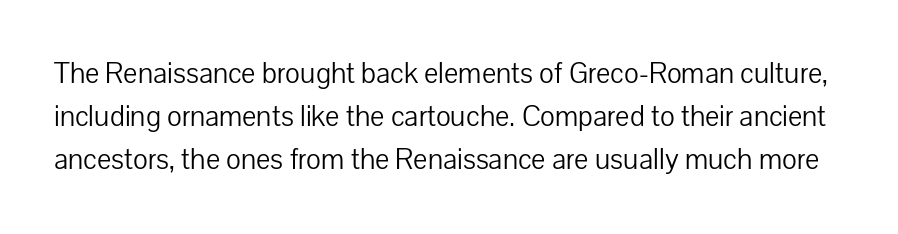
The image shows 30 px light sans-serif type, upright; set normal line spacing (1.43x), normal letter spacing, not underlined; low stroke contrast and a medium x-height.
